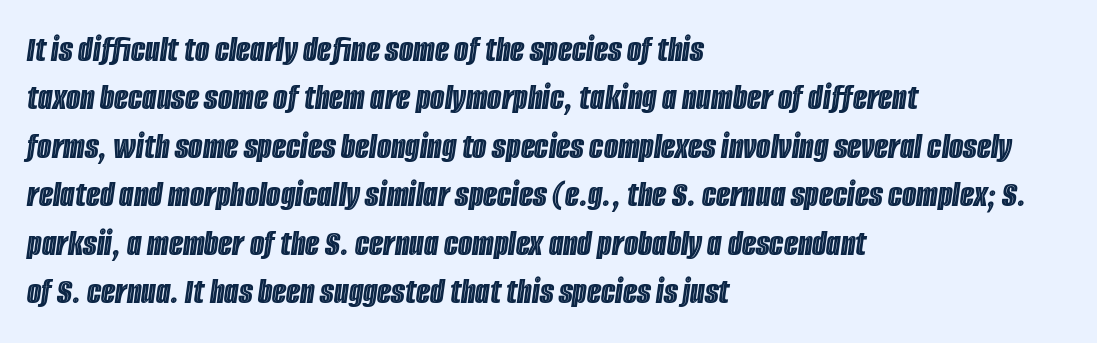
The image shows 37 px condensed type, italic (leaning right); set left-aligned, normal line spacing (1.31x), normal letter spacing, not underlined; a large x-height.
